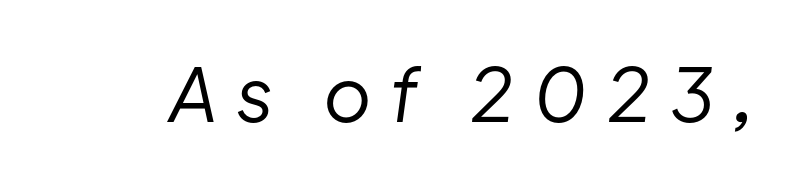
This is not heavy type; no bold has been used. Has an underline been added? It has not. Is this a fixed-width face? No — the glyphs have proportional, varying widths. These lines were composed using italics.
